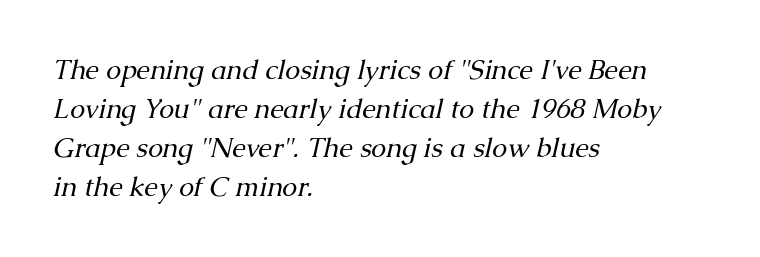
{"italic": "yes", "lean": "right", "slant_degrees": 13, "bold": "no", "underline": "no", "align": "left", "line_spacing": "normal", "line_spacing_ratio": 1.45, "letter_spacing": "normal", "letter_spacing_em": 0.0, "glyph_px": 27}
